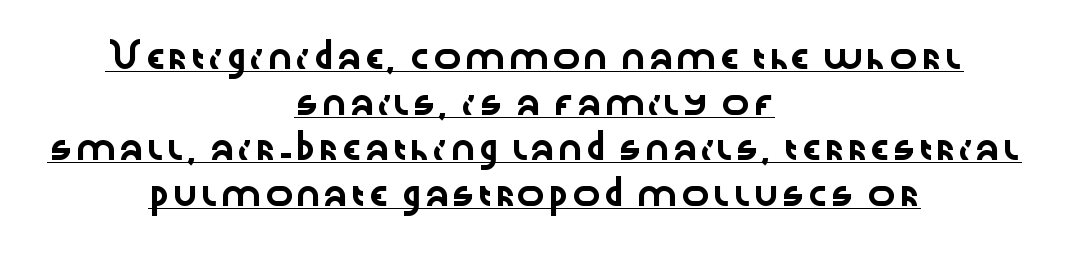
{"italic": "no", "underline": "yes", "align": "center", "line_spacing": "loose", "line_spacing_ratio": 1.9, "letter_spacing": "normal", "letter_spacing_em": 0.0, "glyph_px": 24}
